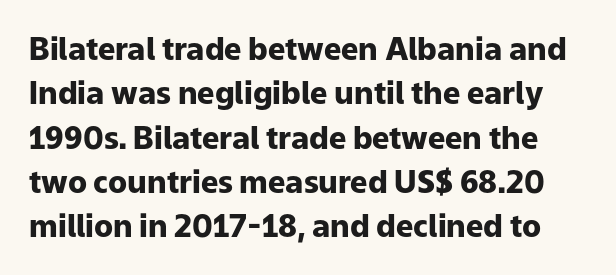
Q: Is the text bold? A: Yes.
Q: Is the text italic (slanted)? A: No, it is upright.
Q: Is the typeface a serif or a sans-serif typeface? A: Sans-serif.
Q: Is the text underlined? A: No.
Q: Is the spacing between letters normal or unusually wide? A: Normal.
Q: Is the spacing between lines tight, normal or loose? A: Normal.
Q: Width (condensed, normal, or wide)? A: Normal.
Q: Stroke contrast? A: Low.
Q: x-height? A: Medium.
Q: Monospaced? A: No.
